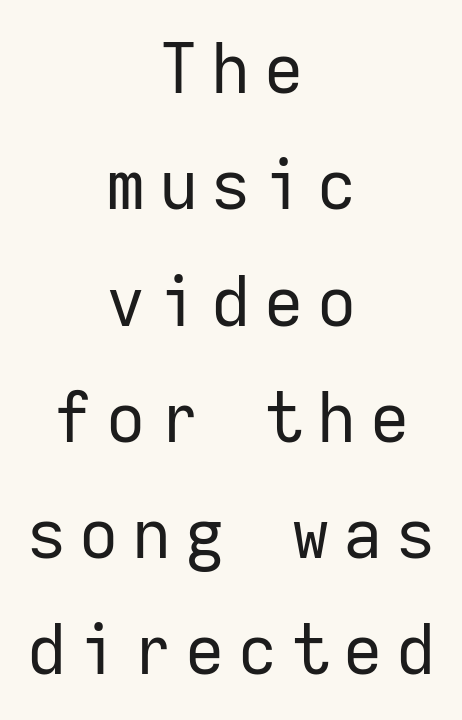
Q: Is the text bold? A: No.
Q: Is the text italic (slanted)? A: No, it is upright.
Q: Is the typeface a serif or a sans-serif typeface? A: Sans-serif.
Q: Is the text underlined? A: No.
Q: How is the paragraph aligned? A: Centered.
Q: Is the spacing between letters normal or unusually wide? A: Unusually wide.
Q: Width (condensed, normal, or wide)? A: Normal.
Q: Stroke contrast? A: Low.
Q: x-height? A: Medium.
Q: Monospaced? A: Yes.
